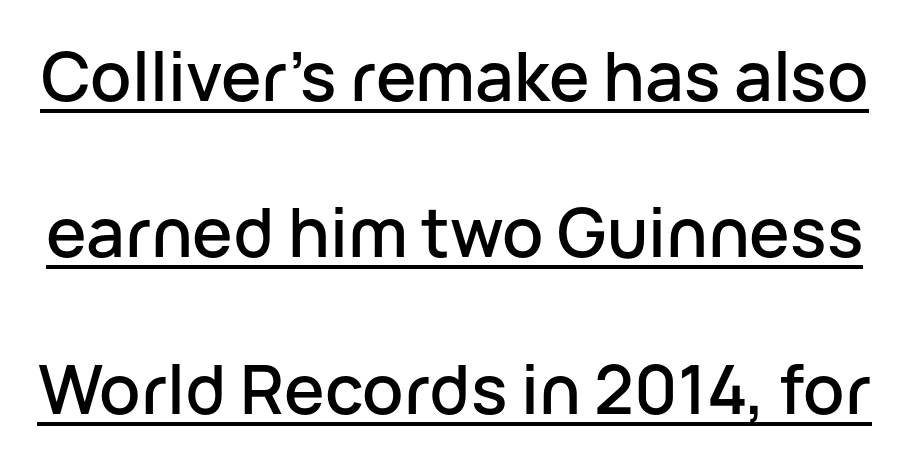
Q: Is the text italic (slanted)? A: No, it is upright.
Q: Is the typeface a serif or a sans-serif typeface? A: Sans-serif.
Q: Is the text underlined? A: Yes.
Q: Is the spacing between letters normal or unusually wide? A: Normal.
Q: Is the spacing between lines tight, normal or loose? A: Loose.
Q: Width (condensed, normal, or wide)? A: Normal.
Q: Stroke contrast? A: Low.
Q: x-height? A: Medium.
Q: Monospaced? A: No.
